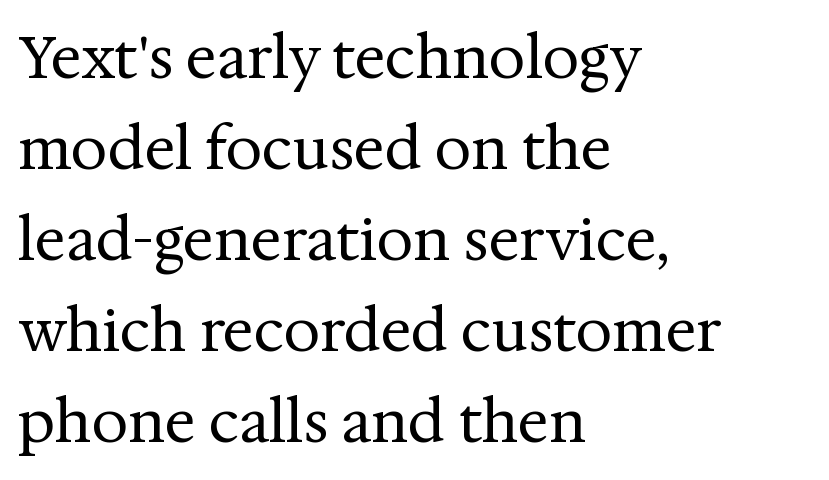
{"serif": "yes", "italic": "no", "bold": "no", "weight": "regular", "width": "normal", "stroke_contrast": "medium", "x_height": "medium", "monospaced": "no", "underline": "no", "align": "left", "line_spacing": "normal", "line_spacing_ratio": 1.57, "letter_spacing": "normal", "letter_spacing_em": 0.0, "glyph_px": 58}
